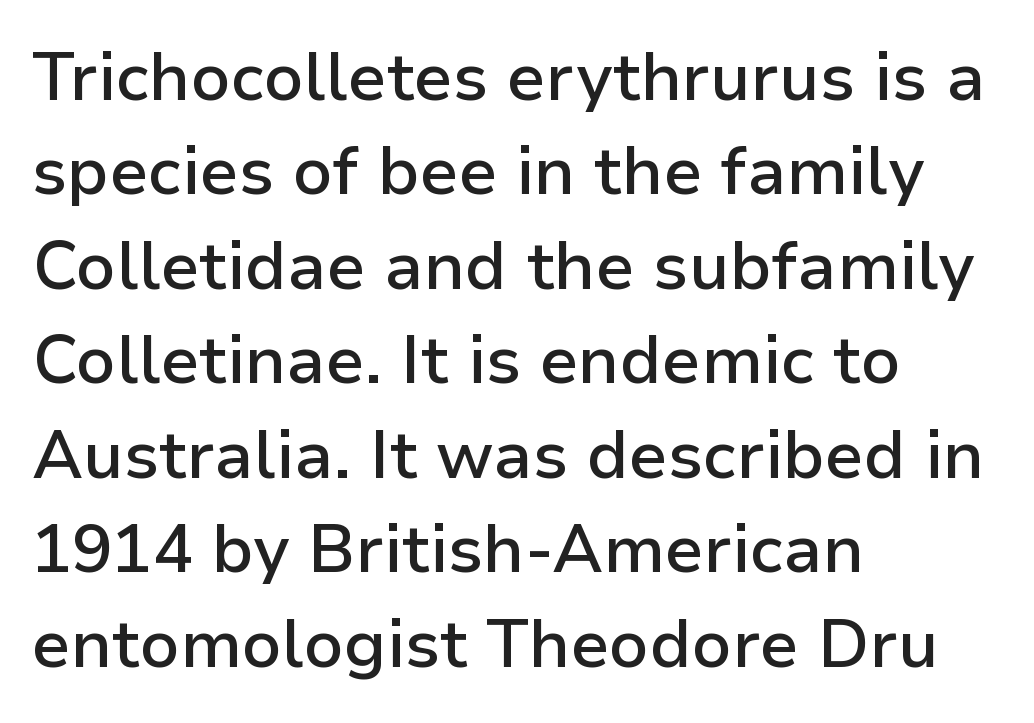
Q: Is the text bold? A: Semi-bold.
Q: Is the text italic (slanted)? A: No, it is upright.
Q: Is the typeface a serif or a sans-serif typeface? A: Sans-serif.
Q: Is the text underlined? A: No.
Q: How is the paragraph aligned? A: Left-aligned.
Q: Is the spacing between letters normal or unusually wide? A: Normal.
Q: Is the spacing between lines tight, normal or loose? A: Normal.
Q: Width (condensed, normal, or wide)? A: Normal.
Q: Stroke contrast? A: Low.
Q: x-height? A: Medium.
Q: Monospaced? A: No.
